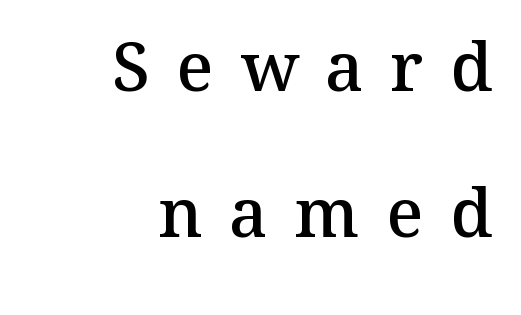
The image shows 68 px semibold serif type, upright; set right-aligned, loose line spacing (2.14x), unusually wide letter spacing (+0.39 em), not underlined; medium stroke contrast and a medium x-height.
